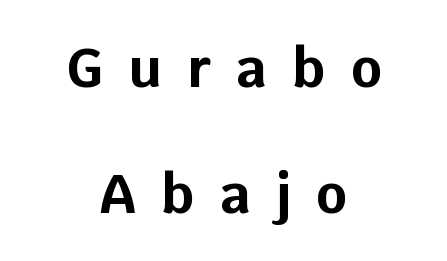
Q: Is the text bold? A: Yes.
Q: Is the text italic (slanted)? A: No, it is upright.
Q: Is the typeface a serif or a sans-serif typeface? A: Sans-serif.
Q: Is the text underlined? A: No.
Q: How is the paragraph aligned? A: Centered.
Q: Is the spacing between letters normal or unusually wide? A: Unusually wide.
Q: Is the spacing between lines tight, normal or loose? A: Loose.
Q: Width (condensed, normal, or wide)? A: Normal.
Q: Stroke contrast? A: Low.
Q: x-height? A: Large.
Q: Monospaced? A: No.
